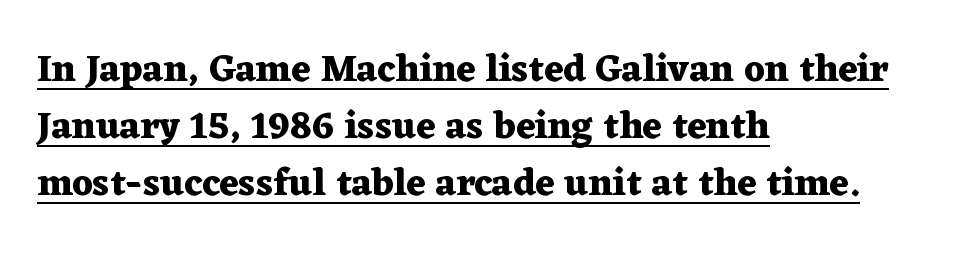
The image shows 38 px heavy, wide serif type, upright; set left-aligned, normal line spacing (1.5x), normal letter spacing, underlined; medium stroke contrast and a medium x-height.
